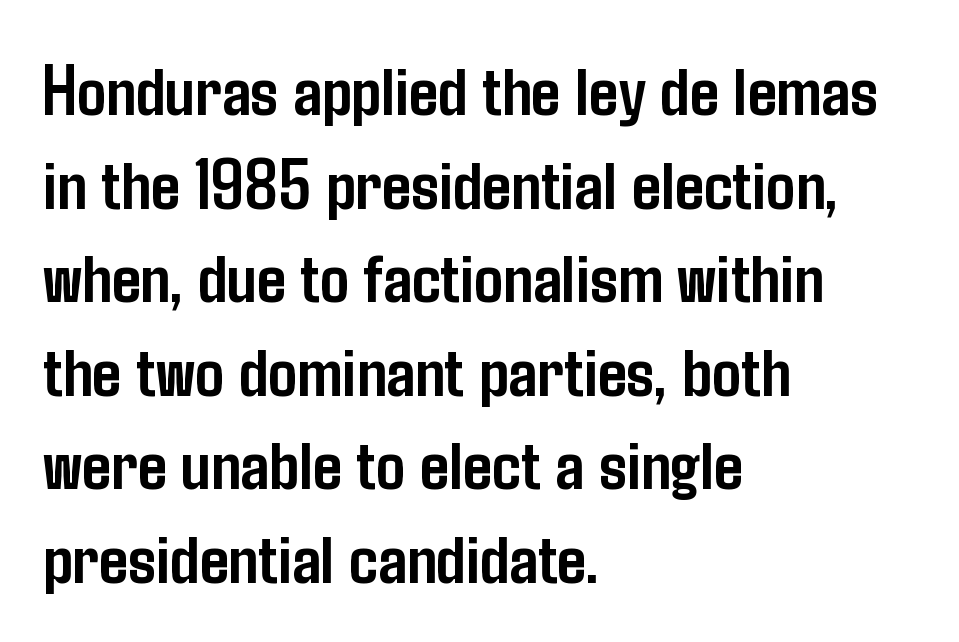
Unlike a traditional serif, this face leaves its strokes unadorned. Every stem runs plumb, perpendicular to the baseline. Vertical spacing — default. Pretty heavy lettering here — definitely bold. Short and long lines alike share a common starting point at left. Is this a fixed-width face? No — the glyphs have proportional, varying widths.
